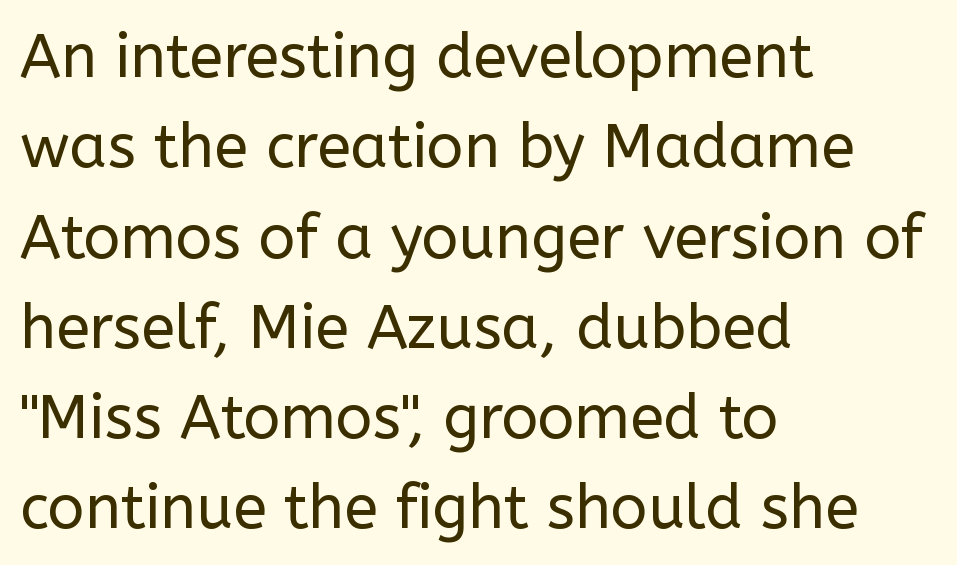
The ragged edge is on the right, which tells us the setting is flush left. The passage shown is typeset with a sans-serif family. Proportional: the letters do not fall into vertical columns. Here the glyphs are tracked normally, forming tight word shapes. The face looks like a standard text weight, possibly lighter. Italic: no, the glyphs are upright roman.
